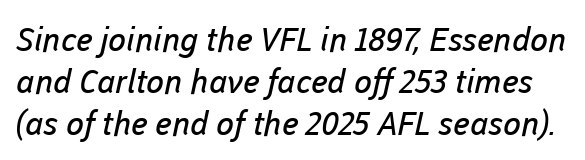
Note the varied advance widths — an 'i' is clearly narrower than an 'm'. Underlining? Definitely not there. Interline gaps are of average width in this sample. Check where the strokes stop: nothing finishes them off — pure sans. What stands out about the letter spacing? Nothing — it is the standard amount.
